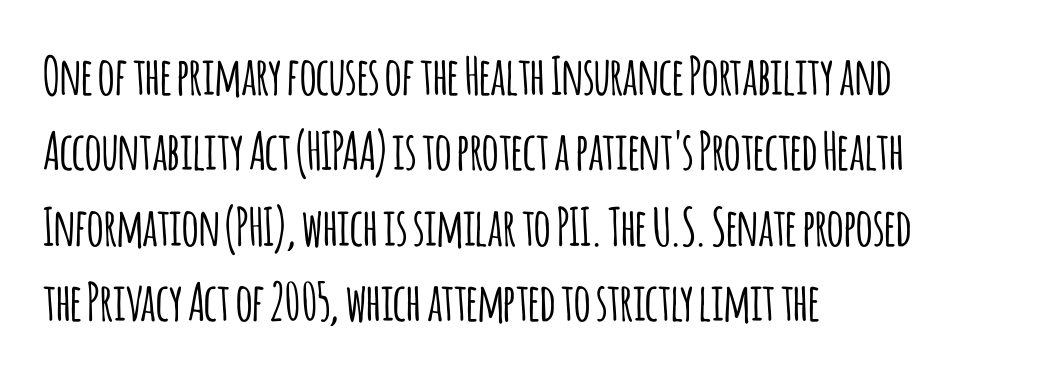
The image shows 52 px condensed sans-serif type, upright; set left-aligned, normal line spacing (1.45x), normal letter spacing, not underlined; low stroke contrast and a large x-height.
